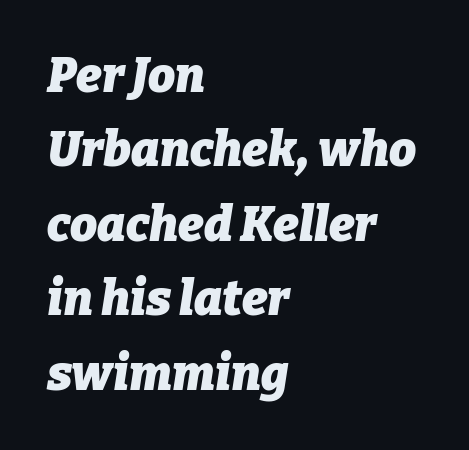
{"italic": "yes", "lean": "right", "slant_degrees": 9, "bold": "yes", "weight": "heavy", "width": "normal", "stroke_contrast": "low", "x_height": "medium", "monospaced": "no", "underline": "no", "align": "left", "line_spacing": "normal", "line_spacing_ratio": 1.55, "letter_spacing": "normal", "letter_spacing_em": 0.0, "glyph_px": 48}
